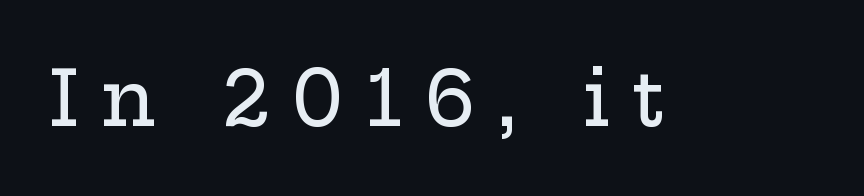
Q: Is the text italic (slanted)? A: No, it is upright.
Q: Is the typeface a serif or a sans-serif typeface? A: Serif.
Q: Is the text underlined? A: No.
Q: Is the spacing between letters normal or unusually wide? A: Unusually wide.
Q: Width (condensed, normal, or wide)? A: Wide.
Q: Stroke contrast? A: Low.
Q: x-height? A: Medium.
Q: Monospaced? A: No.
